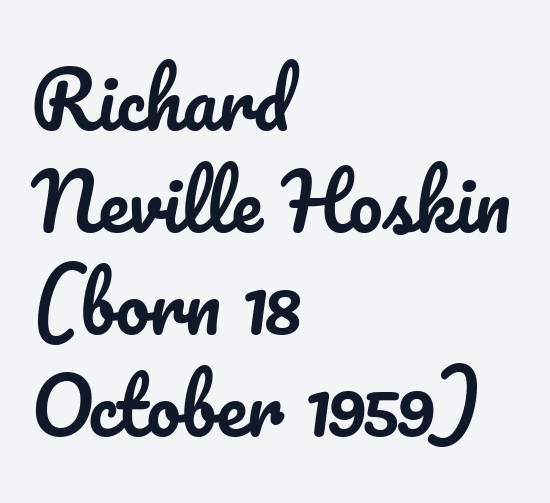
A typesetter would call this zero additional tracking. Where is the straight margin? On the left. Quick note: underline off. The designer left line spacing at the default.
